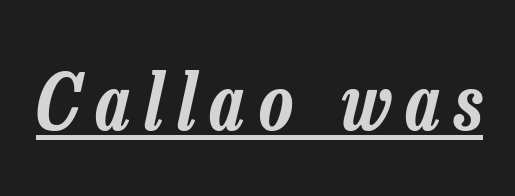
Quick note: underline on. The letters are spread apart with noticeably loose tracking. Here the designer chose a conventional face with non-uniform glyph widths. Every character sits at an angle, as italics do.
